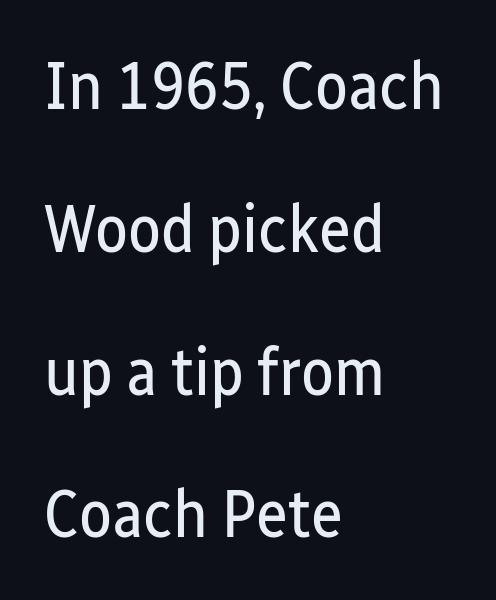
The image shows 68 px regular-weight, condensed sans-serif type, upright; set left-aligned, loose line spacing (2.1x), normal letter spacing, not underlined; low stroke contrast and a medium x-height.
